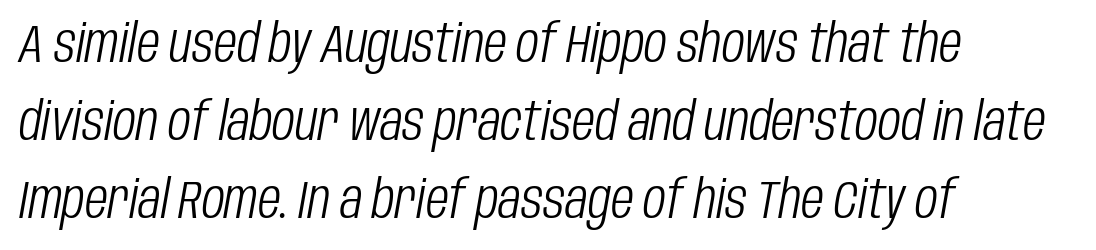
Clear beneath every line of the passage. Spacing verdict: proportional, widths tailored to each character. Slant detected: the letters are inclined. Between one letter and the next there's only the usual sliver of space.
